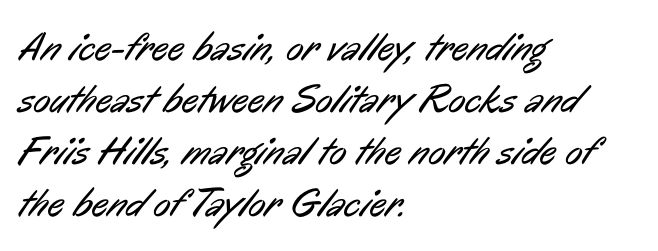
Q: Is the text bold? A: No.
Q: Is the typeface a serif or a sans-serif typeface? A: Sans-serif.
Q: Is the text underlined? A: No.
Q: How is the paragraph aligned? A: Left-aligned.
Q: Is the spacing between letters normal or unusually wide? A: Normal.
Q: Is the spacing between lines tight, normal or loose? A: Normal.
Q: Width (condensed, normal, or wide)? A: Condensed.
Q: Stroke contrast? A: Low.
Q: x-height? A: Medium.
Q: Monospaced? A: No.
